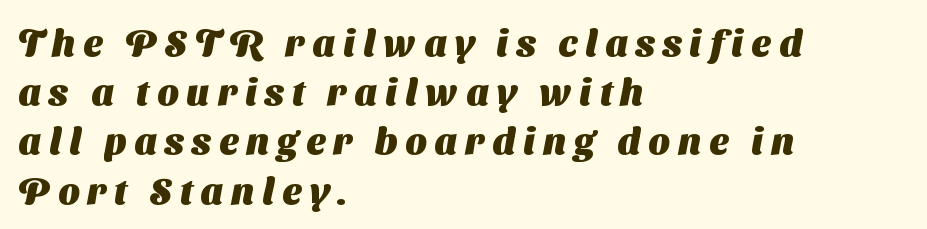
{"serif": "no", "bold": "yes", "weight": "heavy", "width": "normal", "stroke_contrast": "medium", "x_height": "medium", "monospaced": "no", "underline": "no", "align": "left", "line_spacing": "normal", "line_spacing_ratio": 1.33, "letter_spacing": "wide", "letter_spacing_em": 0.22, "glyph_px": 37}
